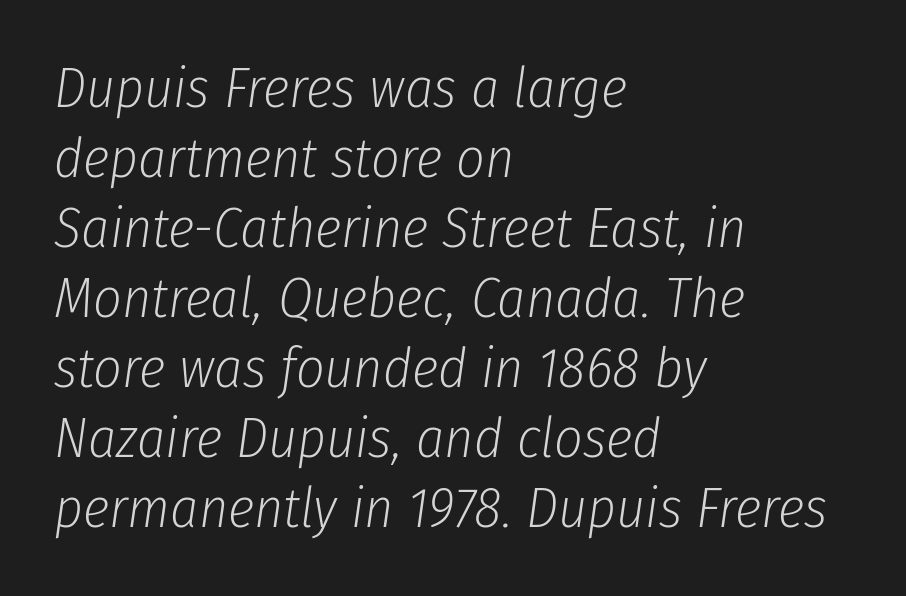
Each line starts at the same left margin while the right side varies. Descender tails drop into unmarked territory. Letters have the restrained weight of plain body copy at most. Each new line begins a customary step beneath the previous one. The rendering uses natural spacing where letterforms have individual widths. Designer's note — italics engaged.
